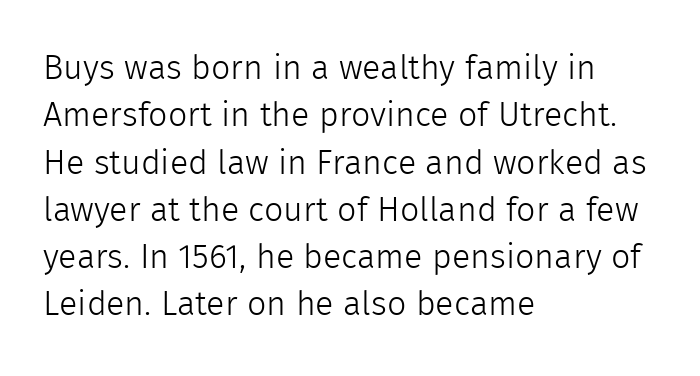
Q: Is the text bold? A: No.
Q: Is the text italic (slanted)? A: No, it is upright.
Q: Is the typeface a serif or a sans-serif typeface? A: Sans-serif.
Q: Is the text underlined? A: No.
Q: How is the paragraph aligned? A: Left-aligned.
Q: Is the spacing between letters normal or unusually wide? A: Normal.
Q: Is the spacing between lines tight, normal or loose? A: Normal.
Q: Width (condensed, normal, or wide)? A: Normal.
Q: x-height? A: Medium.
Q: Monospaced? A: No.
